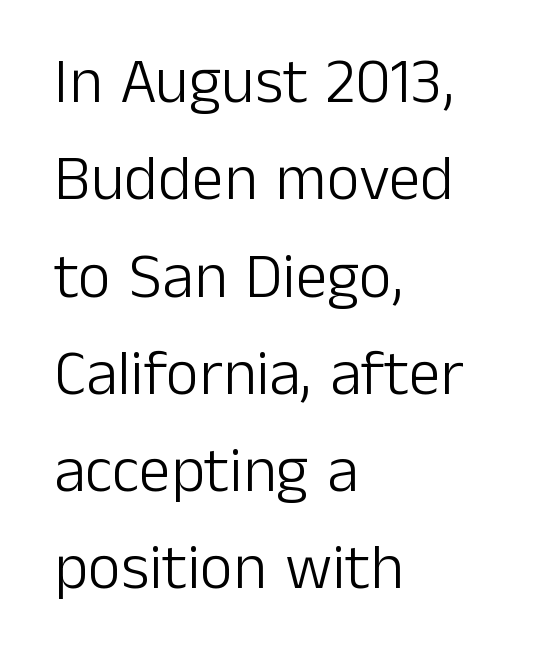
Rows of type keep a routine distance in the vertical direction. How are the letters spaced? Ordinarily, with no added tracking. These glyphs show unthickened strokes, regular width or finer. The baseline area is clear.
